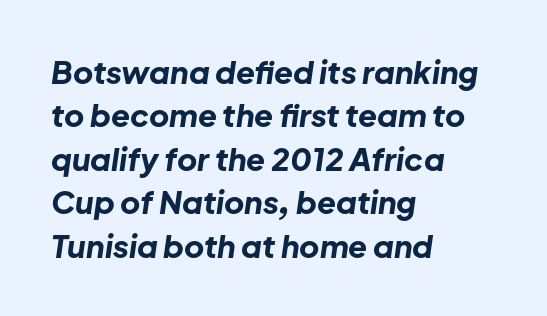
When letters slant like this, we call the style italic. Regarding leading, the lines here are spaced in the standard way. Proportional: the letters do not fall into vertical columns. The letters are bold, with thick, heavy strokes.
